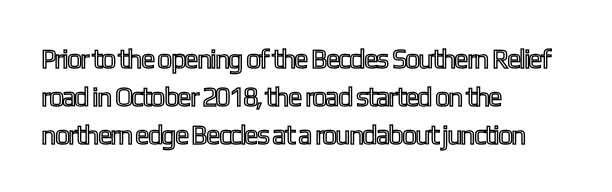
Q: Is the text italic (slanted)? A: No, it is upright.
Q: Is the text underlined? A: No.
Q: How is the paragraph aligned? A: Left-aligned.
Q: Is the spacing between letters normal or unusually wide? A: Normal.
Q: Is the spacing between lines tight, normal or loose? A: Normal.
